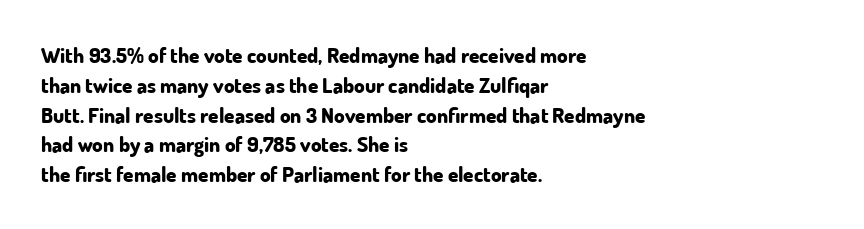
A bare baseline throughout the passage. Heavy-handed strokes throughout: this text is bold. Style check: upright. The setting favours the left margin, as ordinary paragraphs usually do. How are the letters spaced? Ordinarily, with no added tracking.
